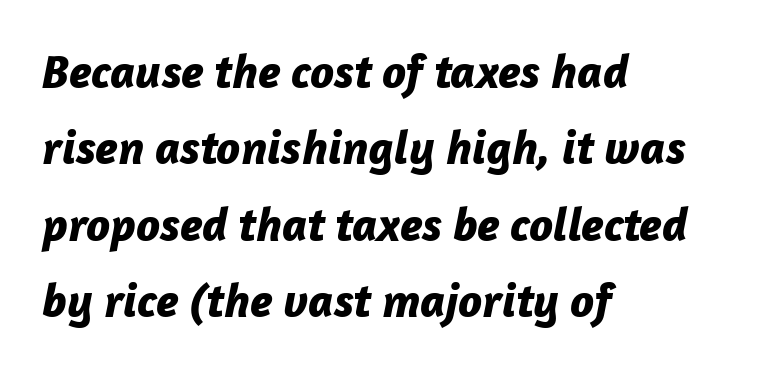
Characters follow at the spacing the type designer built in. Letters rest on an invisible, unmarked baseline. What's the leading like? Ordinary, nothing unusual. What weight is shown? A full bold with thick strokes. Think of a printed novel: that variable character pitch is what you see here. Short and long lines alike share a common starting point at left.
